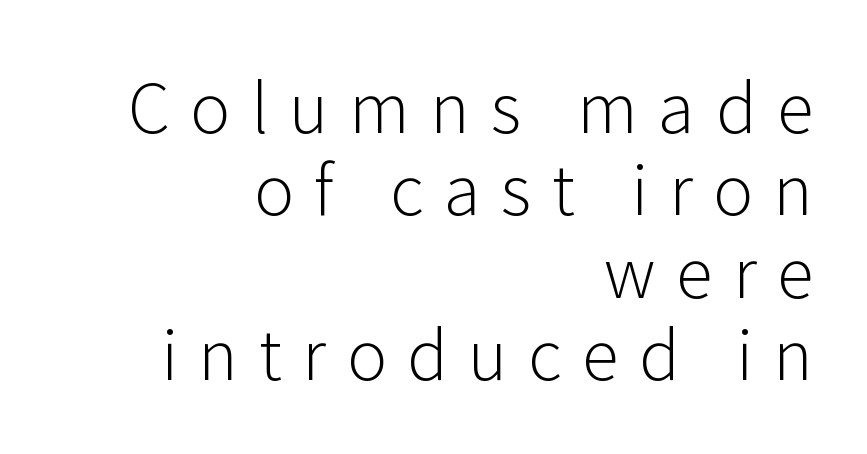
Q: Is the text bold? A: No.
Q: Is the text italic (slanted)? A: No, it is upright.
Q: Is the typeface a serif or a sans-serif typeface? A: Sans-serif.
Q: Is the text underlined? A: No.
Q: How is the paragraph aligned? A: Right-aligned.
Q: Is the spacing between letters normal or unusually wide? A: Unusually wide.
Q: Width (condensed, normal, or wide)? A: Normal.
Q: Stroke contrast? A: Low.
Q: x-height? A: Medium.
Q: Monospaced? A: No.
